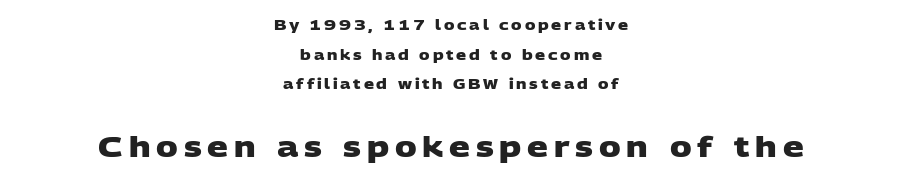
A great deal of white space separates one row of letters from the next. This rendering uses center alignment, leaving both contours irregular but symmetric. Bigger letters appear in the bottom chunk; the top chunk is reduced. The space directly below the letters is spotless. The face used here has the dense, thick strokes of a bold. A typesetter would call this proportional, since set widths differ per character.
